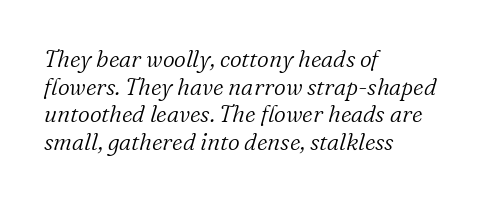
The image shows 23 px text type, italic (leaning right); set left-aligned, line spacing 1.2x, normal letter spacing, not underlined.
